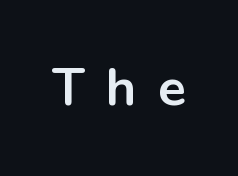
The image shows 52 px bold sans-serif type, upright; set unusually wide letter spacing (+0.41 em), not underlined; low stroke contrast and a medium x-height.
